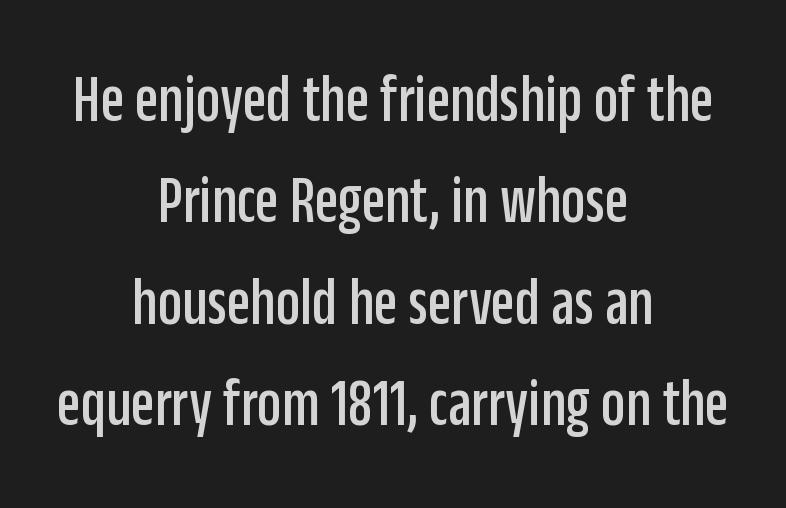
Q: Is the text italic (slanted)? A: No, it is upright.
Q: Is the typeface a serif or a sans-serif typeface? A: Sans-serif.
Q: Is the text underlined? A: No.
Q: How is the paragraph aligned? A: Centered.
Q: Is the spacing between letters normal or unusually wide? A: Normal.
Q: Is the spacing between lines tight, normal or loose? A: Normal.
Q: Width (condensed, normal, or wide)? A: Condensed.
Q: Stroke contrast? A: Low.
Q: x-height? A: Large.
Q: Monospaced? A: No.
